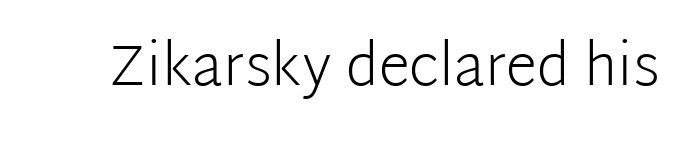
The image shows 58 px light sans-serif type, upright; set normal letter spacing, not underlined; low stroke contrast and a medium x-height.
